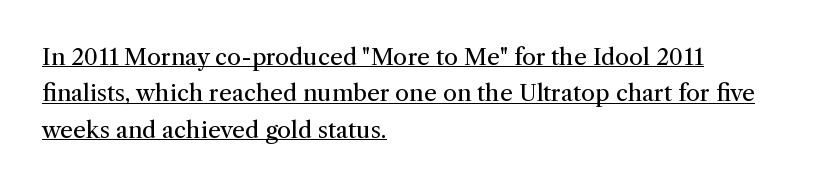
Q: Is the text bold? A: No.
Q: Is the text italic (slanted)? A: No, it is upright.
Q: Is the text underlined? A: Yes.
Q: How is the paragraph aligned? A: Left-aligned.
Q: Is the spacing between letters normal or unusually wide? A: Normal.
Q: Is the spacing between lines tight, normal or loose? A: Normal.
